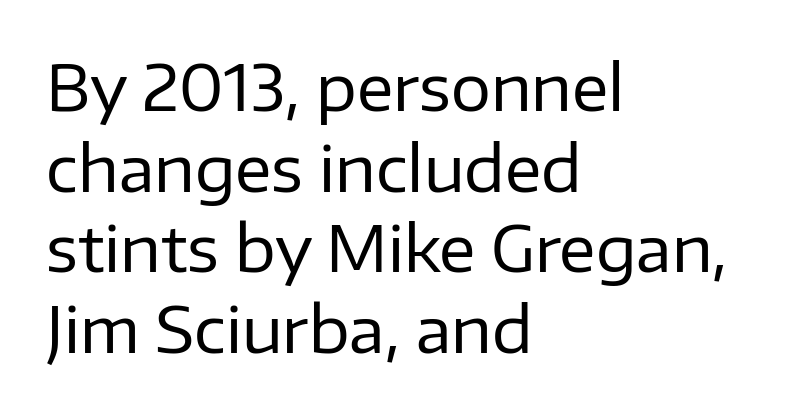
Q: Is the text bold? A: No.
Q: Is the text italic (slanted)? A: No, it is upright.
Q: Is the typeface a serif or a sans-serif typeface? A: Sans-serif.
Q: Is the text underlined? A: No.
Q: How is the paragraph aligned? A: Left-aligned.
Q: Is the spacing between letters normal or unusually wide? A: Normal.
Q: Is the spacing between lines tight, normal or loose? A: Normal.
Q: Width (condensed, normal, or wide)? A: Normal.
Q: Stroke contrast? A: Low.
Q: x-height? A: Medium.
Q: Monospaced? A: No.
